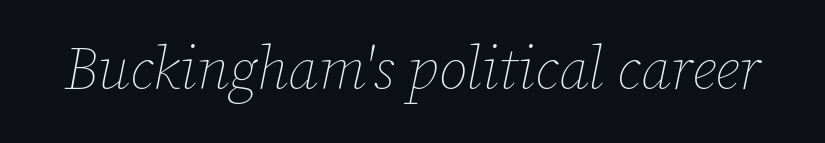
Q: Is the text bold? A: No.
Q: Is the text italic (slanted)? A: Yes, it leans right by about 12 degrees.
Q: Is the text underlined? A: No.
Q: Is the spacing between letters normal or unusually wide? A: Normal.
Q: Width (condensed, normal, or wide)? A: Normal.
Q: Stroke contrast? A: Low.
Q: x-height? A: Medium.
Q: Monospaced? A: No.
